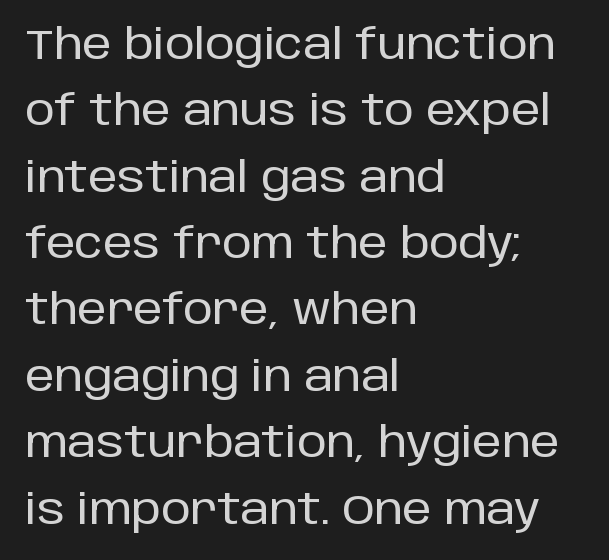
{"serif": "no", "italic": "no", "width": "normal", "stroke_contrast": "low", "x_height": "large", "monospaced": "no", "underline": "no", "align": "left", "line_spacing": "normal", "line_spacing_ratio": 1.58, "letter_spacing": "normal", "letter_spacing_em": 0.0, "glyph_px": 42}
